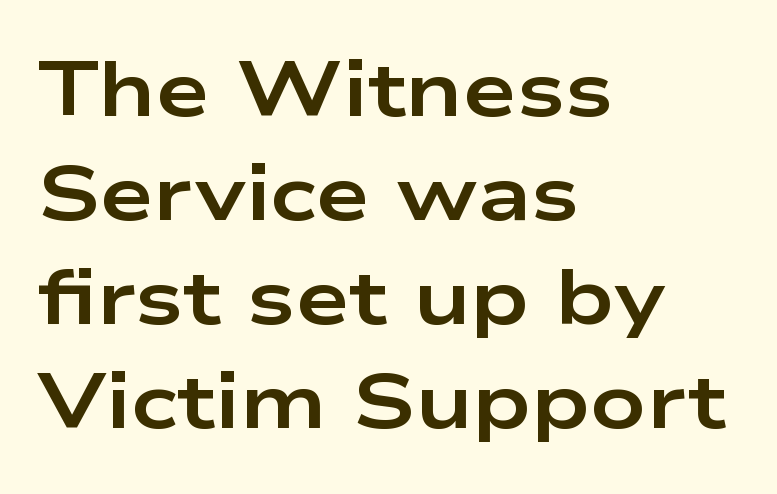
Q: Is the text bold? A: Yes.
Q: Is the text italic (slanted)? A: No, it is upright.
Q: Is the typeface a serif or a sans-serif typeface? A: Sans-serif.
Q: Is the text underlined? A: No.
Q: How is the paragraph aligned? A: Left-aligned.
Q: Is the spacing between letters normal or unusually wide? A: Normal.
Q: Is the spacing between lines tight, normal or loose? A: Normal.
Q: Width (condensed, normal, or wide)? A: Wide.
Q: Stroke contrast? A: Low.
Q: x-height? A: Medium.
Q: Monospaced? A: No.
